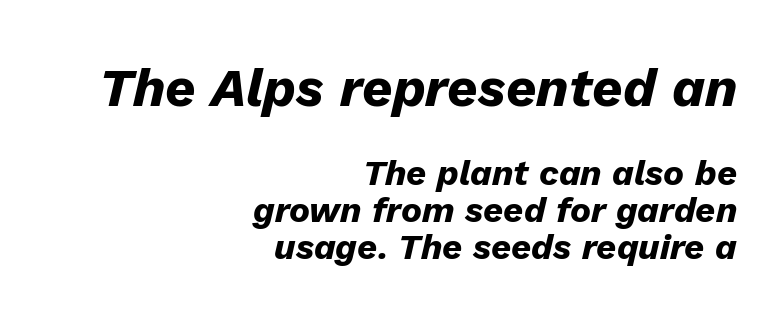
Q: Is the text bold? A: Yes.
Q: Is the text italic (slanted)? A: Yes, it leans right by about 13 degrees.
Q: Is the text underlined? A: No.
Q: How is the paragraph aligned? A: Right-aligned.
Q: Is the spacing between letters normal or unusually wide? A: Normal.
Q: Is the spacing between lines tight, normal or loose? A: Tight.
Q: Which block of text is set in a larger size, the first (top) or the second (bottom)? A: The first (top) one.
Q: Width (condensed, normal, or wide)? A: Normal.
Q: Stroke contrast? A: Low.
Q: x-height? A: Medium.
Q: Monospaced? A: No.
